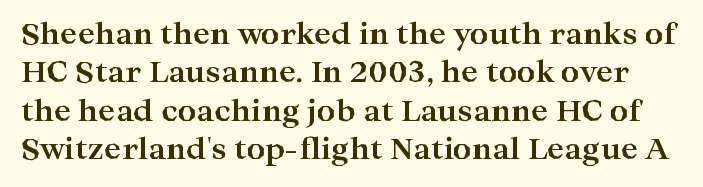
Q: Is the text bold? A: Yes.
Q: Is the text italic (slanted)? A: No, it is upright.
Q: Is the typeface a serif or a sans-serif typeface? A: Serif.
Q: Is the text underlined? A: No.
Q: Is the spacing between letters normal or unusually wide? A: Normal.
Q: Is the spacing between lines tight, normal or loose? A: Normal.
Q: Width (condensed, normal, or wide)? A: Wide.
Q: Stroke contrast? A: High.
Q: x-height? A: Medium.
Q: Monospaced? A: No.
